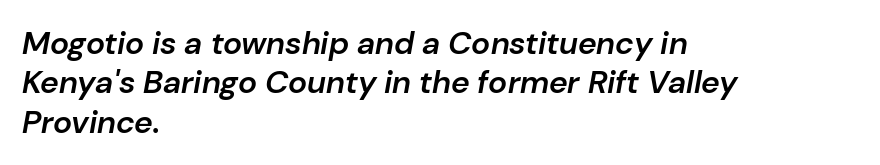
The image shows 32 px semibold type, italic (leaning right); set left-aligned, line spacing 1.23x, normal letter spacing, not underlined; low stroke contrast and a medium x-height.
